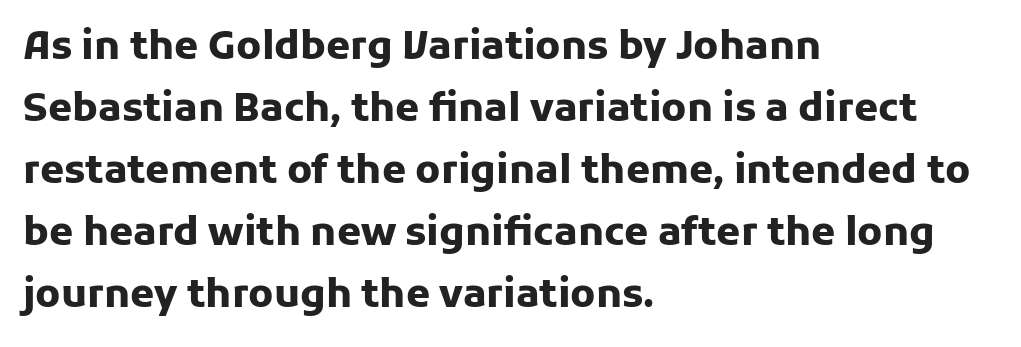
The image shows 39 px heavy sans-serif type, upright; set left-aligned, normal line spacing (1.59x), normal letter spacing, not underlined; low stroke contrast and a medium x-height.
